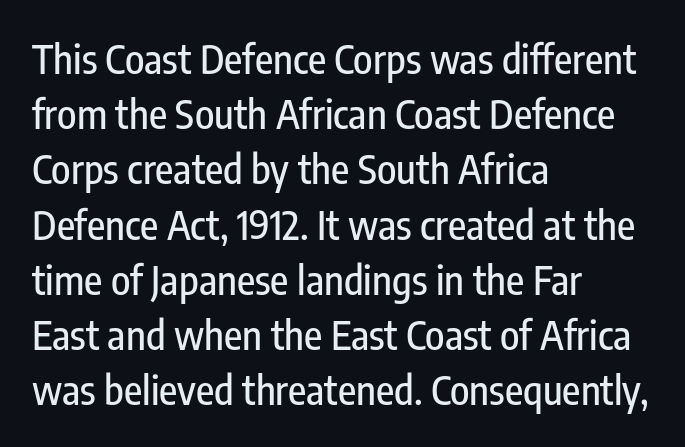
The image shows 40 px condensed sans-serif type, upright; set left-aligned, normal line spacing (1.38x), normal letter spacing, not underlined; low stroke contrast and a medium x-height.
